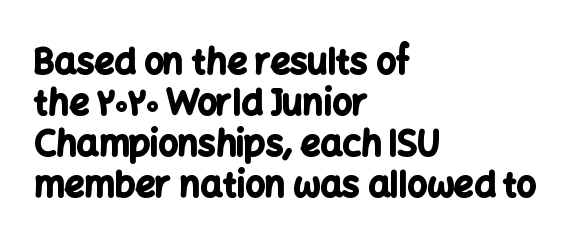
The image shows 35 px bold sans-serif type, upright; set left-aligned, line spacing 1.17x, normal letter spacing, not underlined; low stroke contrast and a medium x-height.
